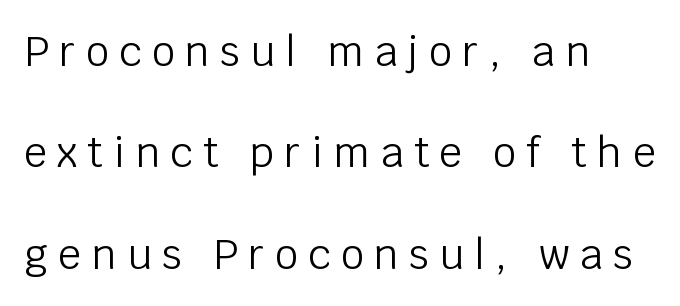
Q: Is the text bold? A: No.
Q: Is the text italic (slanted)? A: No, it is upright.
Q: Is the typeface a serif or a sans-serif typeface? A: Sans-serif.
Q: Is the text underlined? A: No.
Q: How is the paragraph aligned? A: Left-aligned.
Q: Is the spacing between letters normal or unusually wide? A: Unusually wide.
Q: Is the spacing between lines tight, normal or loose? A: Loose.
Q: Width (condensed, normal, or wide)? A: Normal.
Q: Stroke contrast? A: Low.
Q: x-height? A: Large.
Q: Monospaced? A: No.
